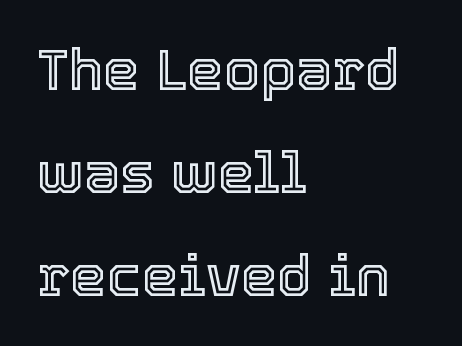
The image shows 58 px text type, upright; set left-aligned, line spacing 1.78x, normal letter spacing, not underlined; a medium x-height.
